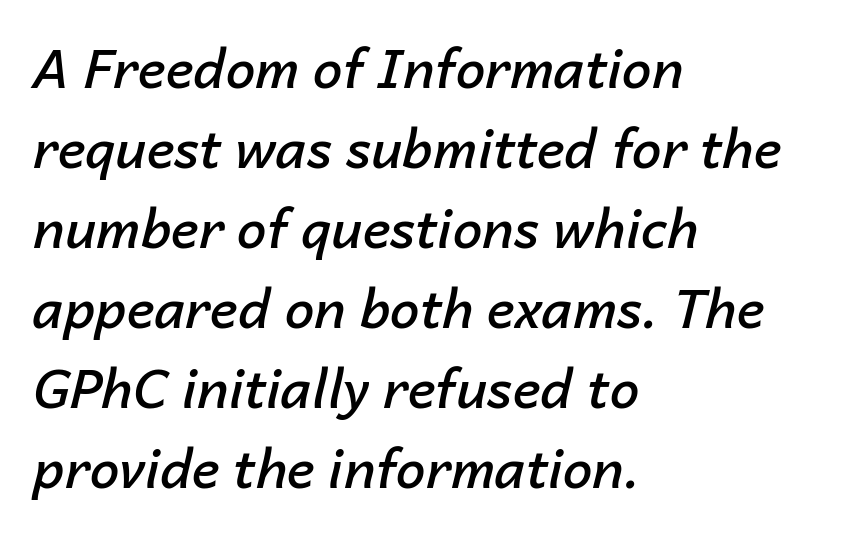
Quick note: underline off. The typography opts for an oblique posture over an upright one. Every row of glyphs begins at an identical x-position on the left. The block of text has a typical density, with ordinary space between rows. The rendering uses natural spacing where letterforms have individual widths.
